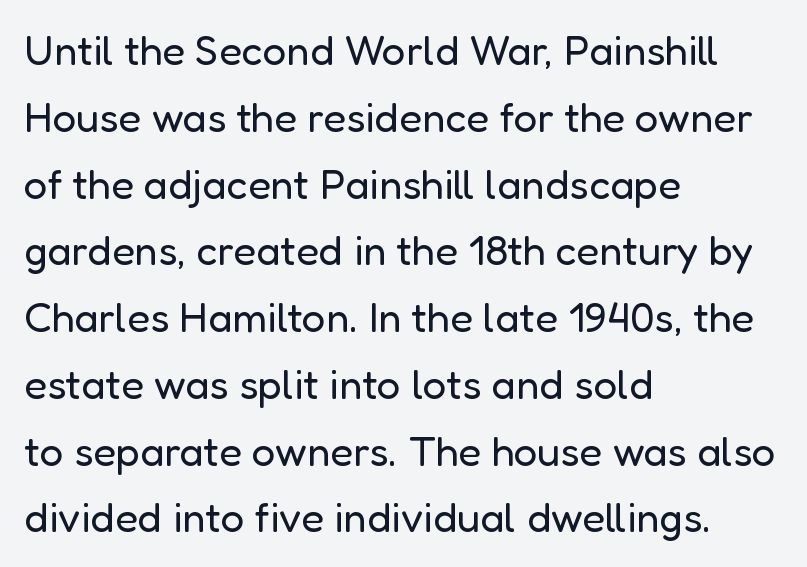
The image shows 42 px regular-weight sans-serif type, upright; set left-aligned, normal line spacing (1.59x), normal letter spacing, not underlined; low stroke contrast and a medium x-height.
